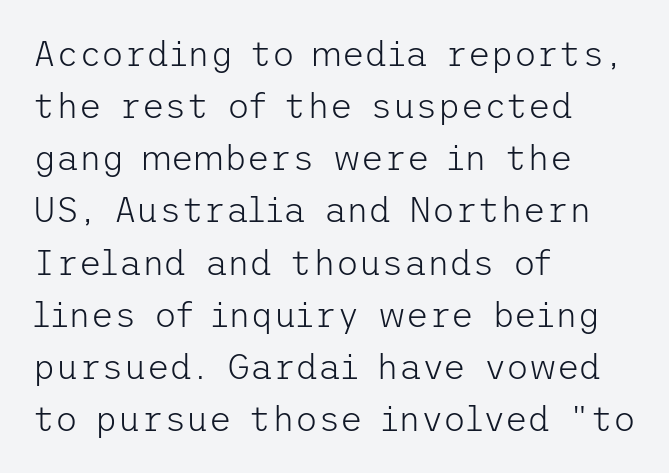
Q: Is the text bold? A: No.
Q: Is the text italic (slanted)? A: No, it is upright.
Q: Is the typeface a serif or a sans-serif typeface? A: Sans-serif.
Q: Is the text underlined? A: No.
Q: How is the paragraph aligned? A: Left-aligned.
Q: Is the spacing between letters normal or unusually wide? A: Normal.
Q: Is the spacing between lines tight, normal or loose? A: Normal.
Q: Width (condensed, normal, or wide)? A: Normal.
Q: Stroke contrast? A: Low.
Q: x-height? A: Medium.
